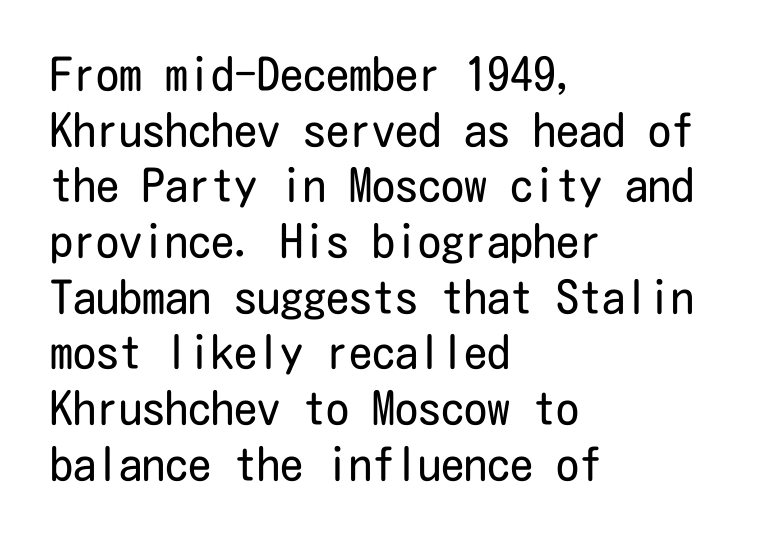
The image shows 46 px regular-weight, condensed sans-serif type, upright; set left-aligned, line spacing 1.21x, normal letter spacing, not underlined; low stroke contrast and a medium x-height.
